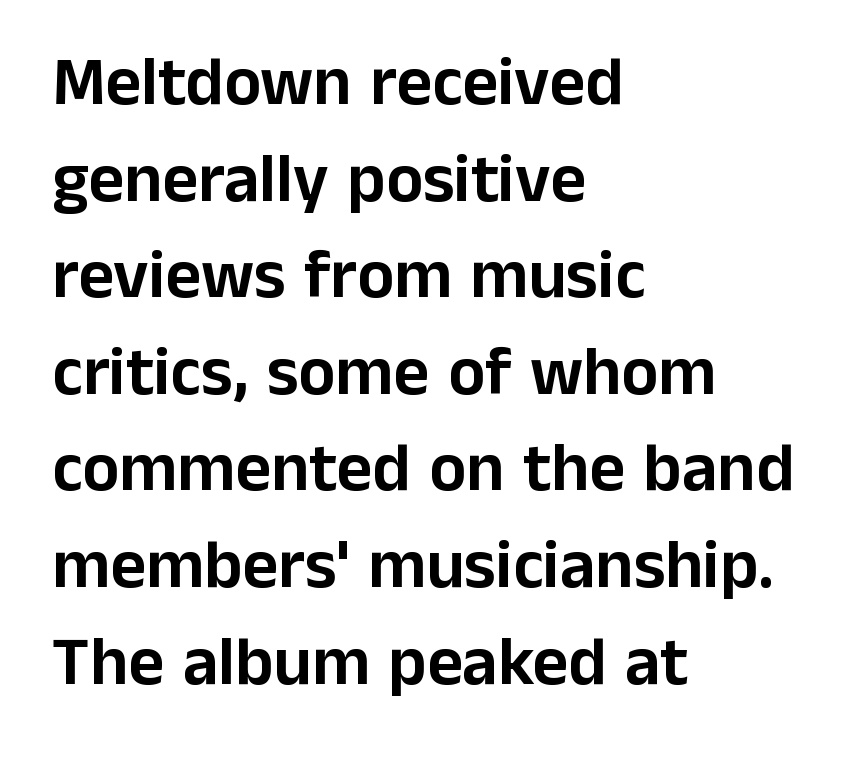
Leftover space on each line is placed entirely after the last word. This rendering features lettering with no underline. The rendering uses a moderate line-height, typical for paragraphs. The letters advance in unequal steps, a hallmark of proportional type. The typography opts for an upright posture over an oblique one. You can tell from the bare stems that sans-serif type was used.
